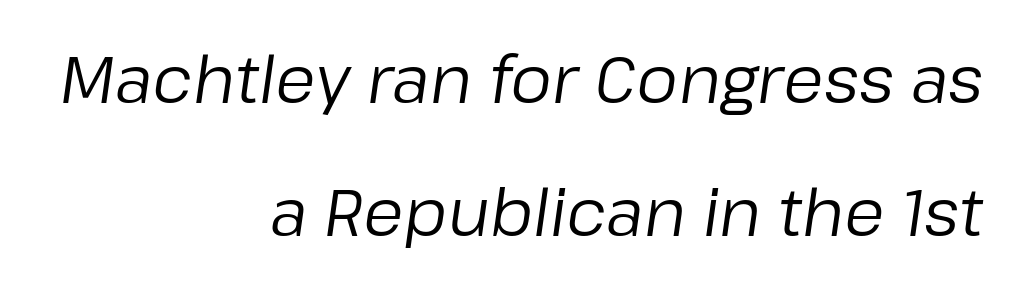
The image shows 66 px regular-weight type, italic (leaning right); set right-aligned, loose line spacing (2.02x), normal letter spacing, not underlined; low stroke contrast and a medium x-height.
